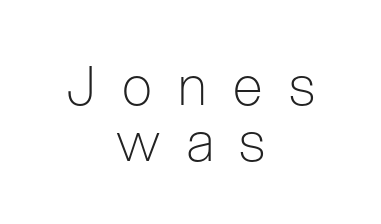
{"serif": "no", "italic": "no", "bold": "no", "weight": "light", "width": "condensed", "stroke_contrast": "low", "x_height": "medium", "monospaced": "no", "underline": "no", "align": "center", "line_spacing": "tight", "line_spacing_ratio": 1.03, "letter_spacing": "wide", "letter_spacing_em": 0.49, "glyph_px": 54}
